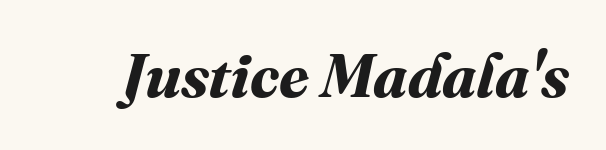
Q: Is the text bold? A: Yes.
Q: Is the text underlined? A: No.
Q: Is the spacing between letters normal or unusually wide? A: Normal.
Q: Width (condensed, normal, or wide)? A: Normal.
Q: Stroke contrast? A: Medium.
Q: x-height? A: Medium.
Q: Monospaced? A: No.
